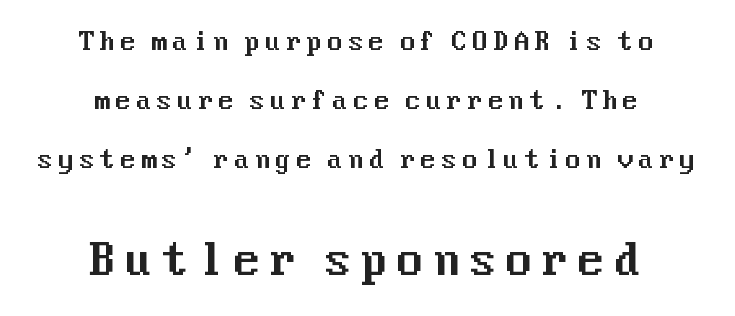
The image shows 42 px sans-serif type, upright; set centered, loose line spacing (2.46x), not underlined; the second (bottom) block is 1.75x larger; medium stroke contrast and a medium x-height.
